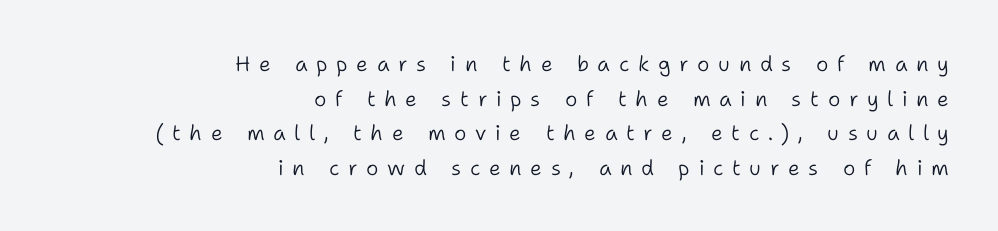
Evenly set lines give the paragraph a standard silhouette. The letters stand straight up with perfectly vertical stems. Notice how the passage keeps a crisp vertical edge on the right only. Think standard paragraph weight, or any step lighter than that.
